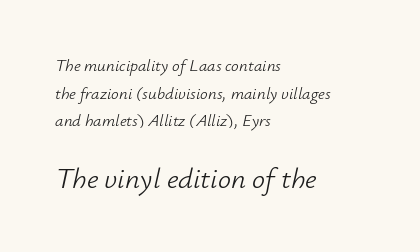
{"italic": "yes", "lean": "right", "slant_degrees": 12, "bold": "no", "weight": "light", "width": "normal", "stroke_contrast": "low", "x_height": "small", "monospaced": "no", "underline": "no", "align": "left", "line_spacing": "normal", "line_spacing_ratio": 1.62, "letter_spacing": "normal", "letter_spacing_em": 0.0, "larger_block": "second", "size_ratio": 1.71, "glyph_px": 29}
